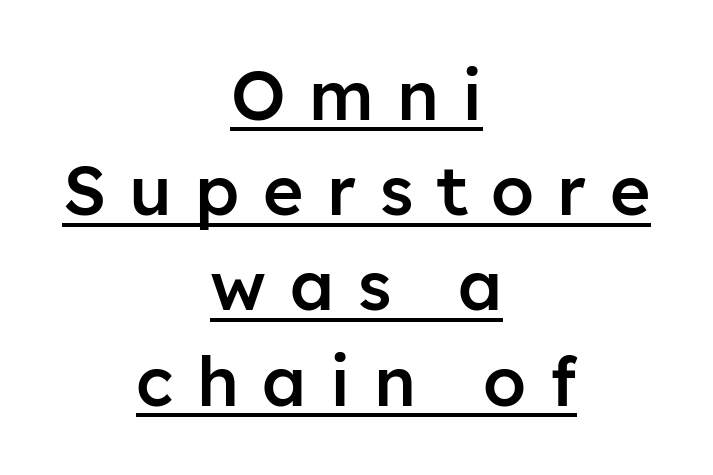
The image shows 69 px semibold sans-serif type, upright; set centered, normal line spacing (1.38x), unusually wide letter spacing (+0.34 em), underlined; low stroke contrast and a medium x-height.
